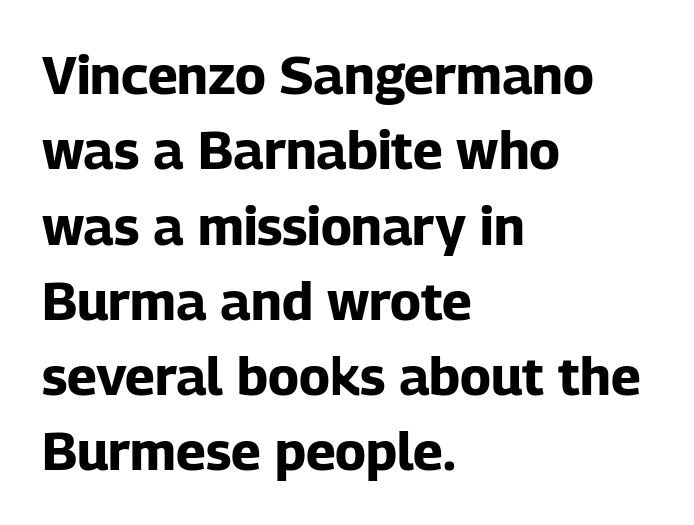
{"serif": "no", "italic": "no", "bold": "yes", "weight": "bold", "width": "normal", "stroke_contrast": "low", "x_height": "medium", "monospaced": "no", "underline": "no", "align": "left", "line_spacing": "normal", "line_spacing_ratio": 1.42, "letter_spacing": "normal", "letter_spacing_em": 0.0, "glyph_px": 53}
